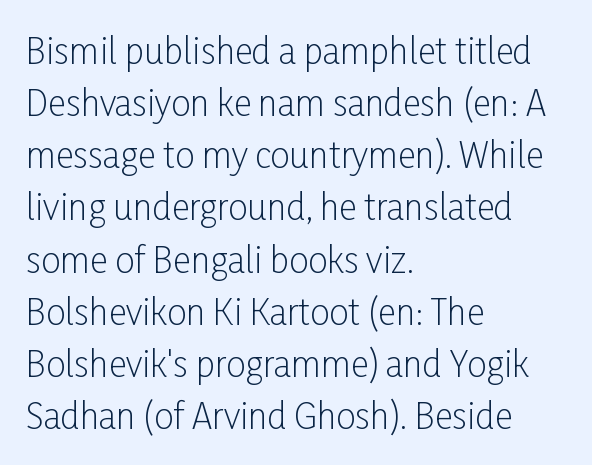
Q: Is the text bold? A: No.
Q: Is the text italic (slanted)? A: No, it is upright.
Q: Is the typeface a serif or a sans-serif typeface? A: Sans-serif.
Q: Is the text underlined? A: No.
Q: How is the paragraph aligned? A: Left-aligned.
Q: Is the spacing between letters normal or unusually wide? A: Normal.
Q: Is the spacing between lines tight, normal or loose? A: Normal.
Q: Width (condensed, normal, or wide)? A: Condensed.
Q: Stroke contrast? A: Low.
Q: x-height? A: Medium.
Q: Monospaced? A: No.
